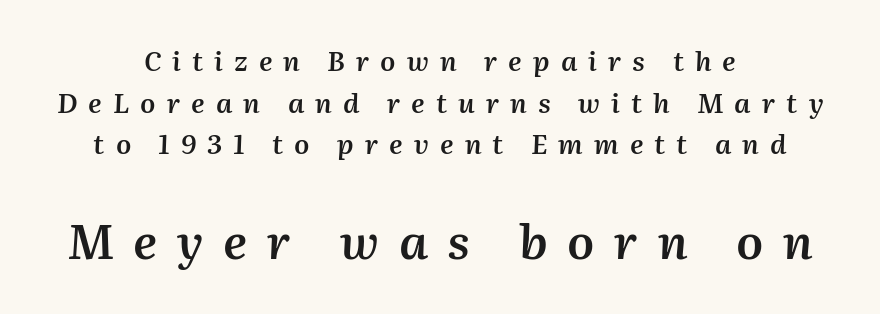
Glance below the letters and you will spot only blank space. This sample keeps an unexceptional amount of space between lines. Words appear elongated and porous because spacing is wide. Here the designer chose a conventional face with non-uniform glyph widths.
